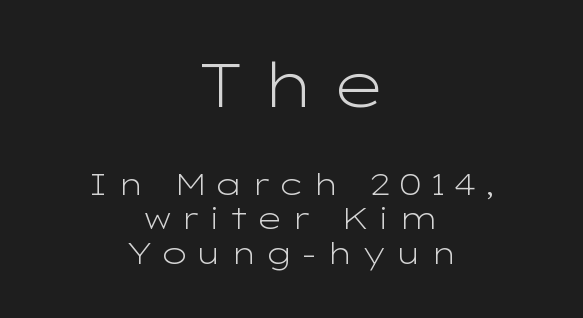
The image shows 61 px light, wide sans-serif type, upright; set centered, tight line spacing (1.15x), unusually wide letter spacing (+0.22 em), not underlined; the first (top) block is 2.03x larger; low stroke contrast and a medium x-height.
